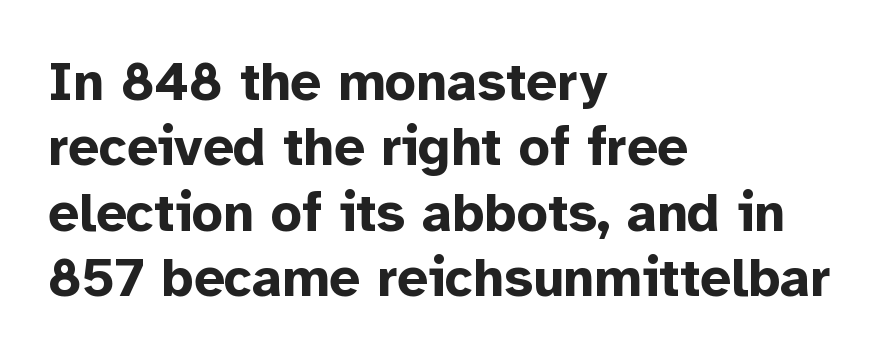
Q: Is the text bold? A: Yes.
Q: Is the text italic (slanted)? A: No, it is upright.
Q: Is the typeface a serif or a sans-serif typeface? A: Sans-serif.
Q: Is the text underlined? A: No.
Q: How is the paragraph aligned? A: Left-aligned.
Q: Is the spacing between letters normal or unusually wide? A: Normal.
Q: Width (condensed, normal, or wide)? A: Normal.
Q: Stroke contrast? A: Low.
Q: x-height? A: Medium.
Q: Monospaced? A: No.
